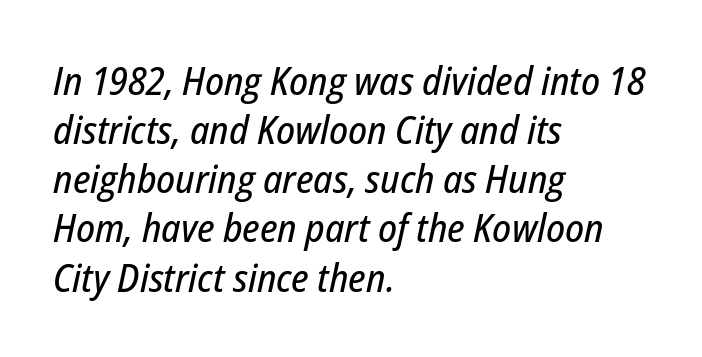
The image shows 39 px condensed type, italic (leaning right); set left-aligned, normal line spacing (1.26x), normal letter spacing, not underlined; low stroke contrast and a medium x-height.
